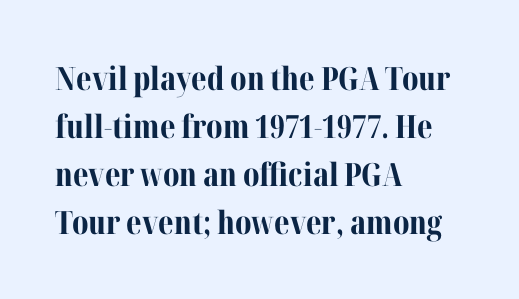
The image shows 32 px bold serif type, upright; set left-aligned, normal line spacing (1.5x), normal letter spacing, not underlined; medium stroke contrast and a medium x-height.
